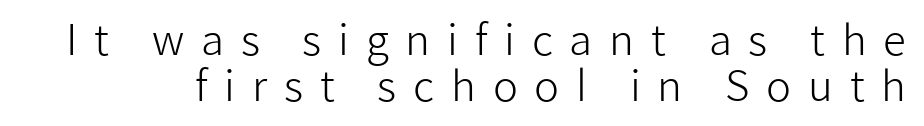
The image shows 42 px light sans-serif type, upright; set tight line spacing (1.1x), unusually wide letter spacing (+0.4 em), not underlined; low stroke contrast and a medium x-height.
